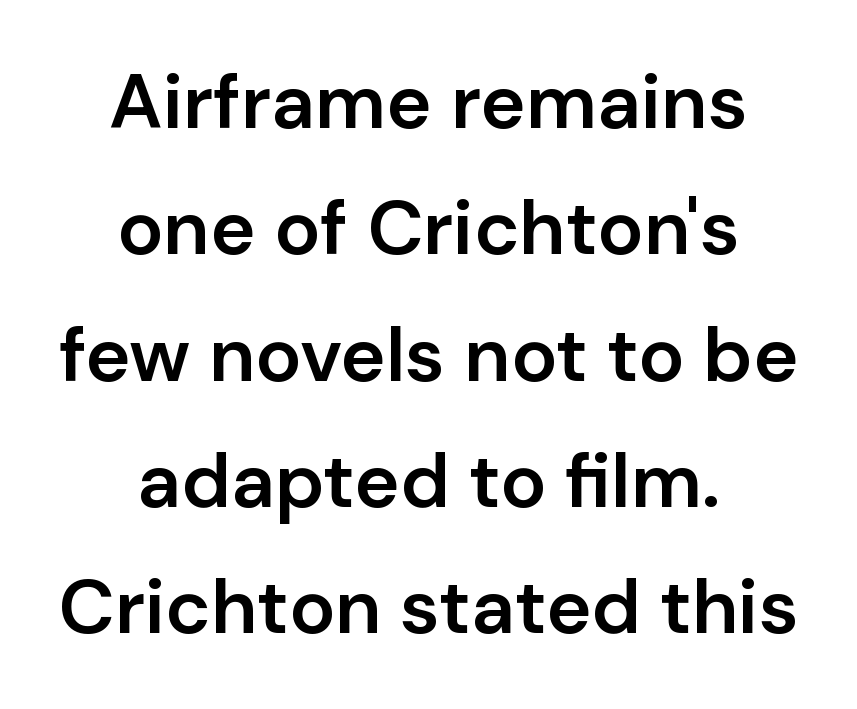
Q: Is the text bold? A: Semi-bold.
Q: Is the text italic (slanted)? A: No, it is upright.
Q: Is the typeface a serif or a sans-serif typeface? A: Sans-serif.
Q: Is the text underlined? A: No.
Q: How is the paragraph aligned? A: Centered.
Q: Is the spacing between letters normal or unusually wide? A: Normal.
Q: Is the spacing between lines tight, normal or loose? A: Normal.
Q: Width (condensed, normal, or wide)? A: Normal.
Q: Stroke contrast? A: Low.
Q: x-height? A: Medium.
Q: Monospaced? A: No.
